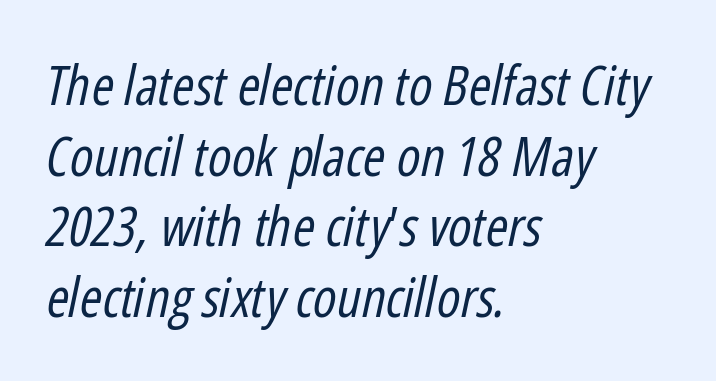
This is not heavy type; no bold has been used. This sample has the flowing, uneven cadence of proportional lettering. Italic? Definitely — the glyphs are oblique. Horizontal alignment here is leftward, the default for most running prose. Check under the words: just untouched page. Words appear dense and cohesive because spacing is normal.
